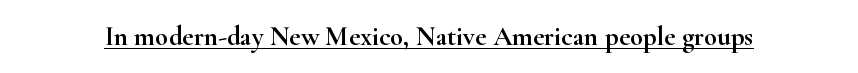
{"italic": "no", "underline": "yes", "letter_spacing": "normal", "letter_spacing_em": 0.0, "glyph_px": 27}
